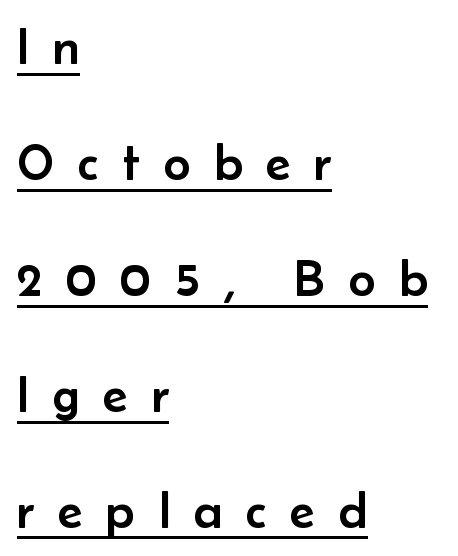
The image shows 52 px sans-serif type, upright; set left-aligned, loose line spacing (2.23x), unusually wide letter spacing (+0.45 em), underlined; low stroke contrast and a small x-height.
